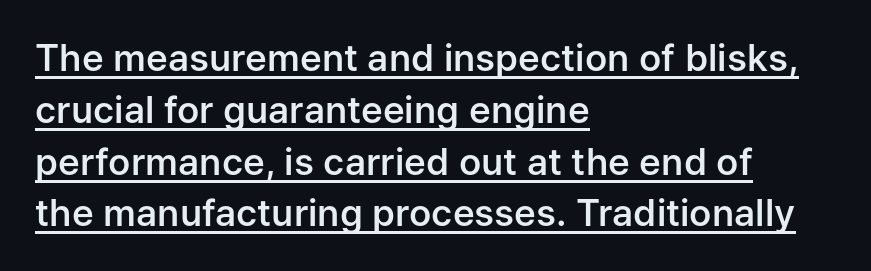
The image shows 37 px semibold sans-serif type, upright; set left-aligned, normal line spacing (1.4x), normal letter spacing, underlined; low stroke contrast and a medium x-height.
